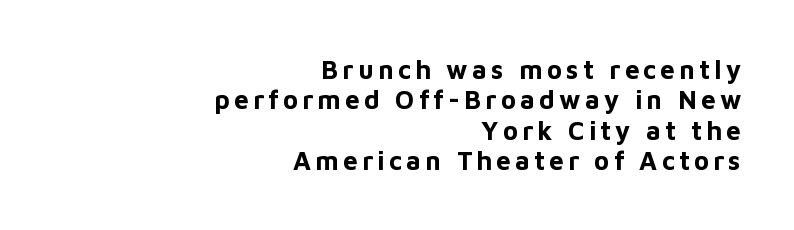
Q: Is the text bold? A: Yes.
Q: Is the text italic (slanted)? A: No, it is upright.
Q: Is the text underlined? A: No.
Q: How is the paragraph aligned? A: Right-aligned.
